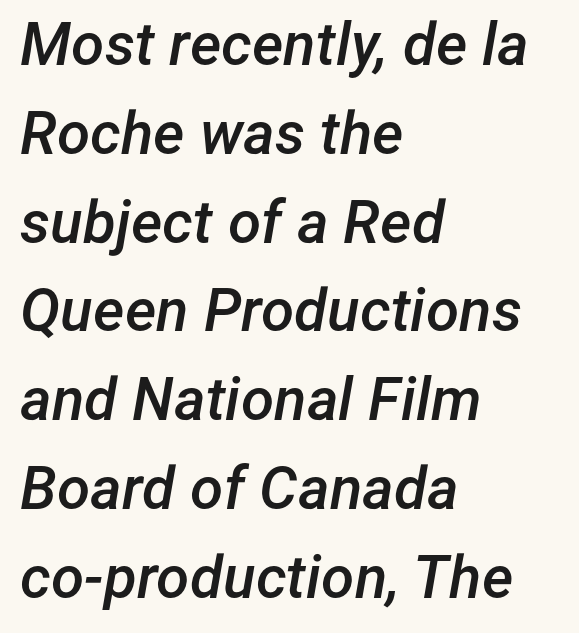
Q: Is the text bold? A: Semi-bold.
Q: Is the text italic (slanted)? A: Yes, it leans right by about 12 degrees.
Q: Is the text underlined? A: No.
Q: How is the paragraph aligned? A: Left-aligned.
Q: Is the spacing between letters normal or unusually wide? A: Normal.
Q: Is the spacing between lines tight, normal or loose? A: Normal.
Q: Width (condensed, normal, or wide)? A: Normal.
Q: Stroke contrast? A: Low.
Q: x-height? A: Medium.
Q: Monospaced? A: No.
